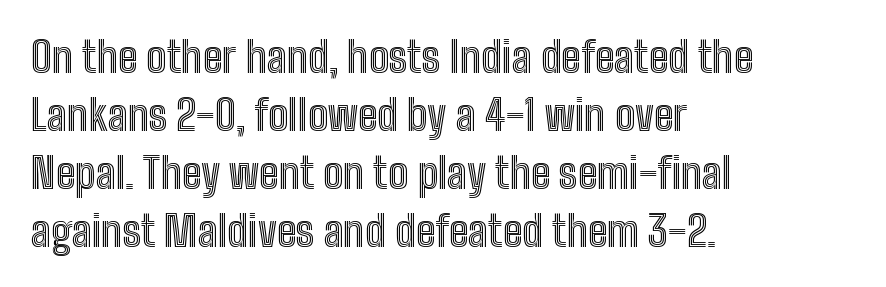
{"italic": "no", "width": "condensed", "x_height": "medium", "monospaced": "no", "underline": "no", "align": "left", "line_spacing": "normal", "line_spacing_ratio": 1.38, "letter_spacing": "normal", "letter_spacing_em": 0.0, "glyph_px": 42}
